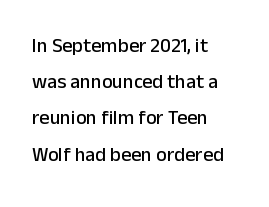
Q: Is the text italic (slanted)? A: No, it is upright.
Q: Is the text underlined? A: No.
Q: How is the paragraph aligned? A: Left-aligned.
Q: Is the spacing between letters normal or unusually wide? A: Normal.
